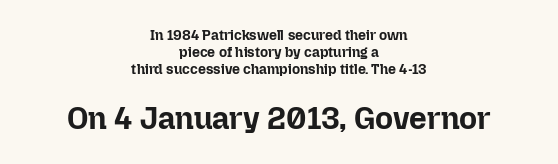
The image shows 31 px bold type, upright; set centered, line spacing 1.21x, normal letter spacing, not underlined; the second (bottom) block is 2.21x larger; low stroke contrast and a medium x-height.
